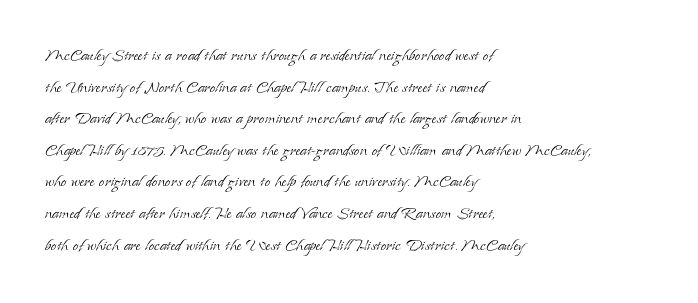
{"bold": "no", "underline": "no", "align": "left", "line_spacing": "normal", "line_spacing_ratio": 1.58, "letter_spacing": "normal", "letter_spacing_em": 0.0, "glyph_px": 20}
